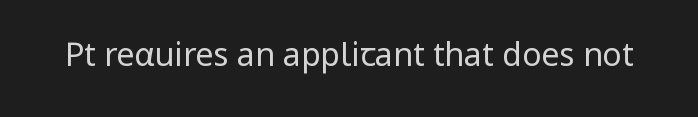
Is the type heavy? It reads as light-to-regular instead. Nope, not italic — everything's standing straight. No feet cap the strokes, marking this as sans-serif type. Words appear dense and cohesive because spacing is normal. Looks like regular typesetting: each glyph gets only the width it needs.
